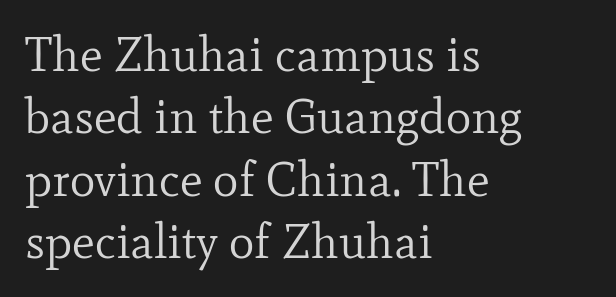
{"serif": "yes", "italic": "no", "bold": "no", "weight": "regular", "width": "normal", "stroke_contrast": "low", "x_height": "small", "monospaced": "no", "underline": "no", "align": "left", "line_spacing": "normal", "line_spacing_ratio": 1.3, "letter_spacing": "normal", "letter_spacing_em": 0.0, "glyph_px": 48}
